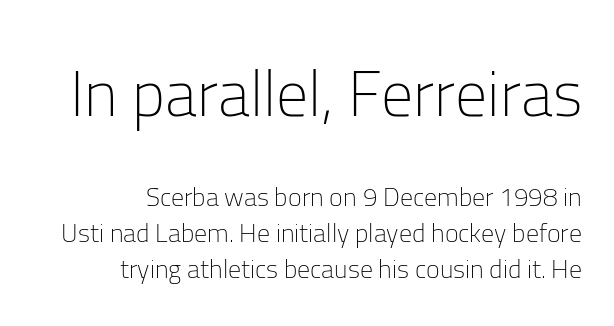
The image shows 64 px light sans-serif type, upright; set right-aligned, normal line spacing (1.39x), normal letter spacing, not underlined; the first (top) block is 2.46x larger; low stroke contrast and a medium x-height.
